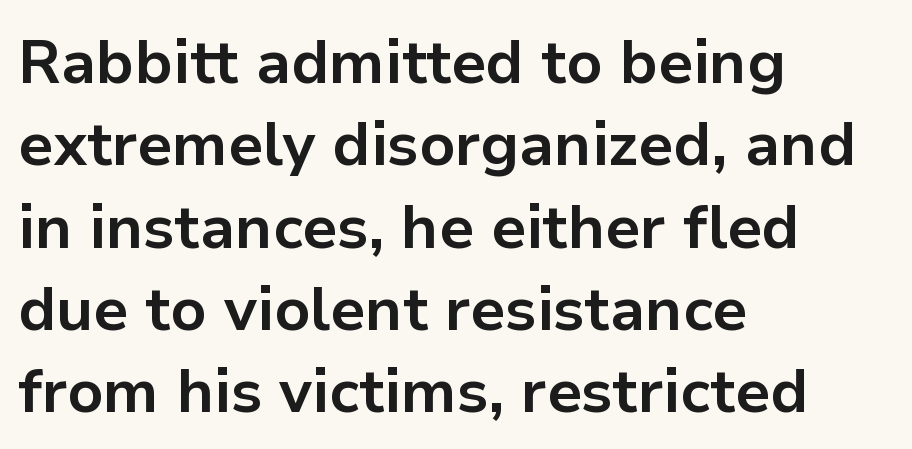
The image shows 61 px bold sans-serif type, upright; set left-aligned, normal line spacing (1.35x), normal letter spacing, not underlined; low stroke contrast and a medium x-height.
